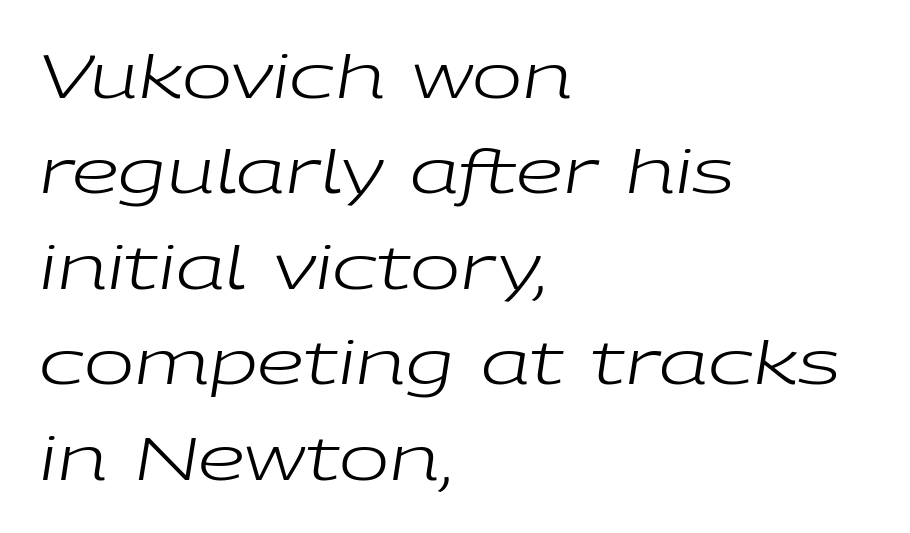
{"italic": "yes", "lean": "right", "slant_degrees": 9, "bold": "no", "weight": "regular", "width": "wide", "stroke_contrast": "low", "x_height": "medium", "monospaced": "no", "underline": "no", "align": "left", "line_spacing": "normal", "line_spacing_ratio": 1.59, "letter_spacing": "normal", "letter_spacing_em": 0.0, "glyph_px": 60}
